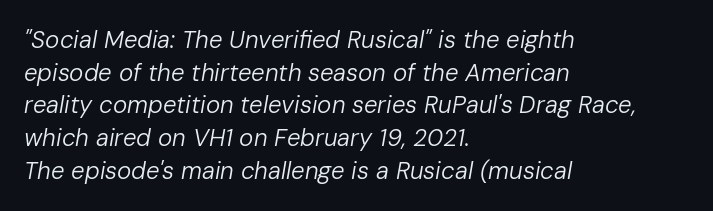
Descenders hang freely into open space. Notice how the passage keeps a crisp vertical edge on the left only. The letterforms sit at book weight or below. Students, note that the glyphs here touch the page at normal intervals. When letters slant like this, we call the style italic. Is there much room between lines? A standard amount, neither cramped nor airy.
